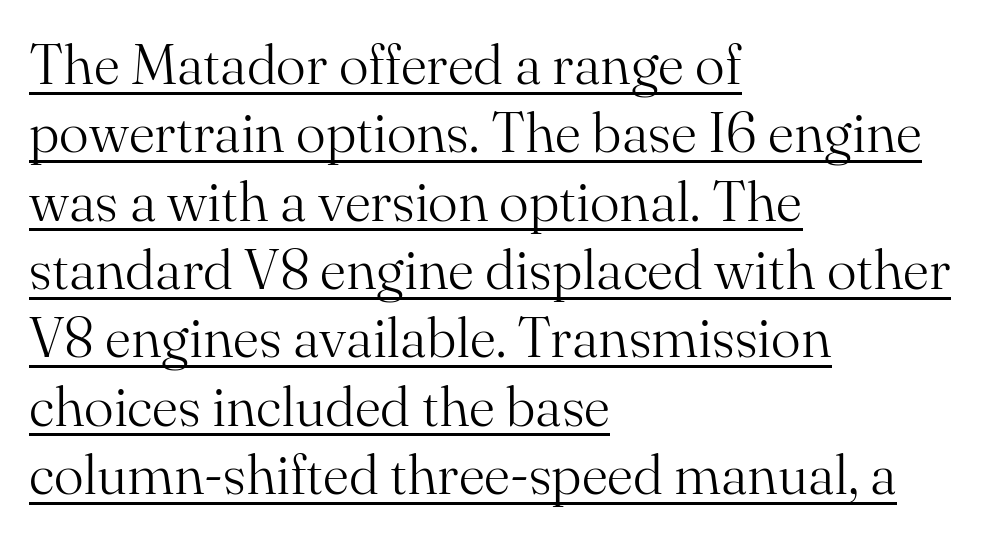
One-word summary of the alignment: left. It's the straight-up-and-down kind of type. Here the glyphs are tracked normally, forming tight word shapes. Stroke mass is kept to a normal reading level or below. Varying glyph widths throughout — classic text-font behaviour. Serif or sans? Serif — the stroke terminals have little feet.
